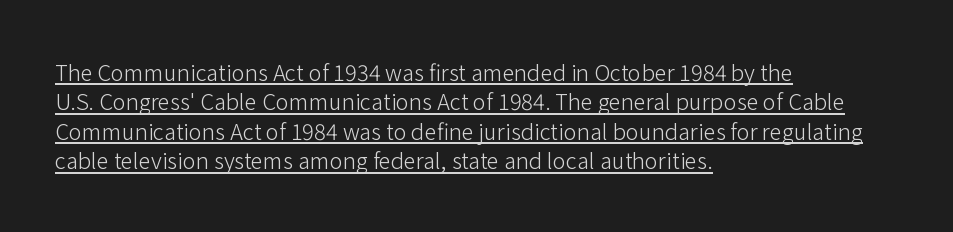
Here the glyphs are tracked normally, forming tight word shapes. The strokes carry an ordinary text weight at most. Typeset ragged right — the left edge is the straight one. Honestly, the underline is the first thing you notice here. Rendered with straight, roman letterforms. The vertical gap from one line to the next is medium.
